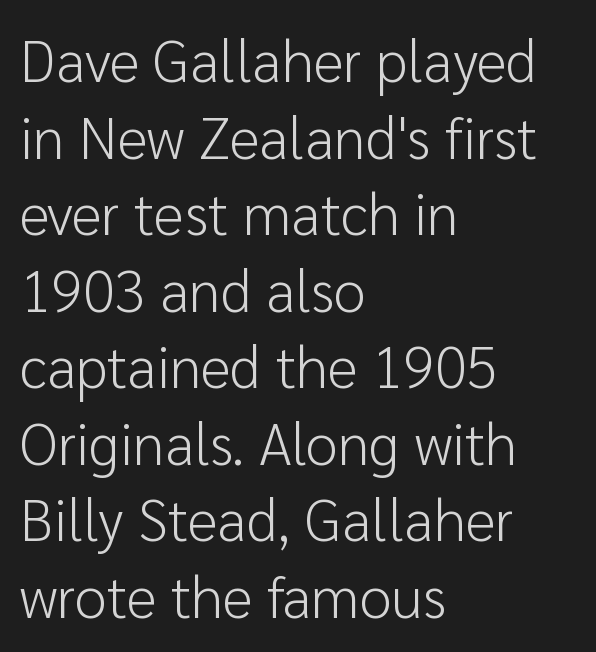
The image shows 58 px light sans-serif type, upright; set left-aligned, normal line spacing (1.32x), normal letter spacing, not underlined; low stroke contrast and a medium x-height.
